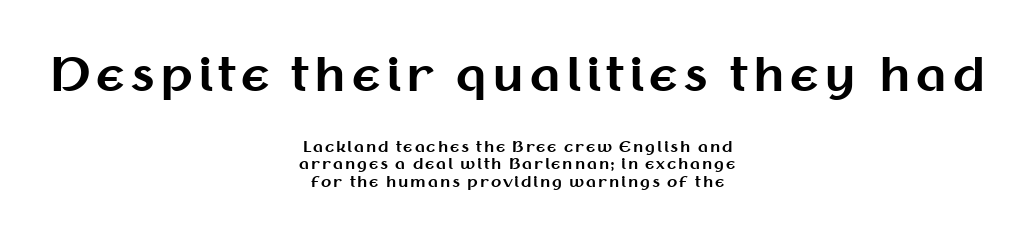
{"serif": "no", "italic": "no", "bold": "yes", "weight": "bold", "width": "normal", "stroke_contrast": "medium", "x_height": "medium", "monospaced": "no", "underline": "no", "align": "center", "line_spacing_ratio": 1.17, "larger_block": "first", "size_ratio": 3.07, "glyph_px": 46}
